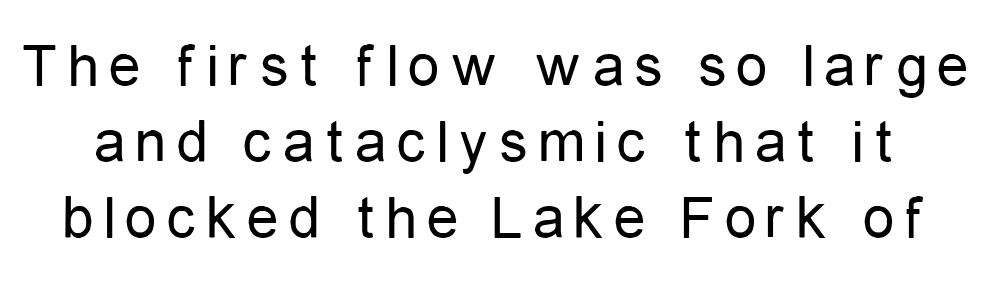
Q: Is the text bold? A: No.
Q: Is the text italic (slanted)? A: No, it is upright.
Q: Is the typeface a serif or a sans-serif typeface? A: Sans-serif.
Q: Is the text underlined? A: No.
Q: Width (condensed, normal, or wide)? A: Condensed.
Q: Stroke contrast? A: Low.
Q: x-height? A: Medium.
Q: Monospaced? A: No.
